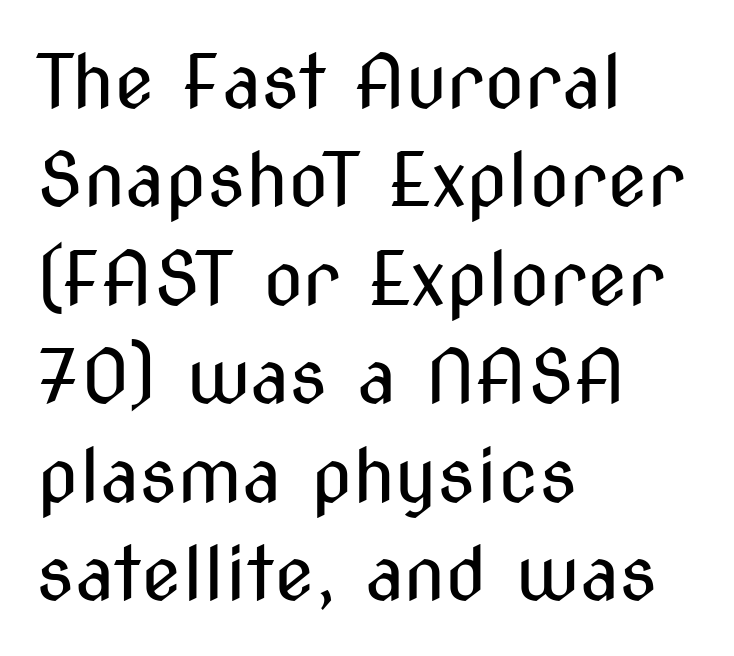
The image shows 74 px regular-weight, condensed sans-serif type, upright; set left-aligned, normal line spacing (1.33x), normal letter spacing, not underlined; medium stroke contrast and a medium x-height.
